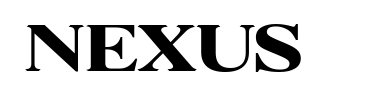
The image shows 61 px heavy, wide serif type, upright; set normal letter spacing, not underlined; high stroke contrast and a medium x-height.
